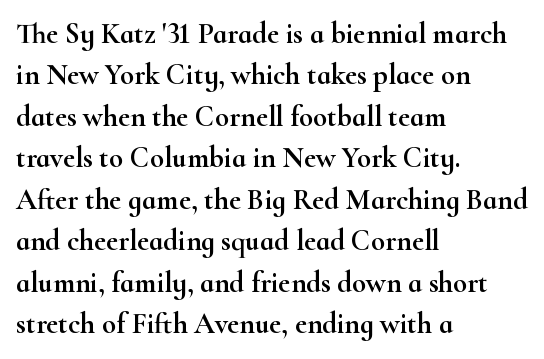
Quick note: interline space is typical. If you drew a ruler down the left edge, every line would touch it. Lines of text with bare space underneath. Are there feet on the stems? There are — it's a serif.
